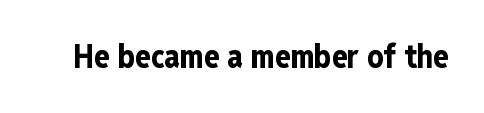
Q: Is the text bold? A: Yes.
Q: Is the text italic (slanted)? A: No, it is upright.
Q: Is the typeface a serif or a sans-serif typeface? A: Sans-serif.
Q: Is the text underlined? A: No.
Q: Is the spacing between letters normal or unusually wide? A: Normal.
Q: Width (condensed, normal, or wide)? A: Condensed.
Q: Stroke contrast? A: Low.
Q: x-height? A: Medium.
Q: Monospaced? A: No.
